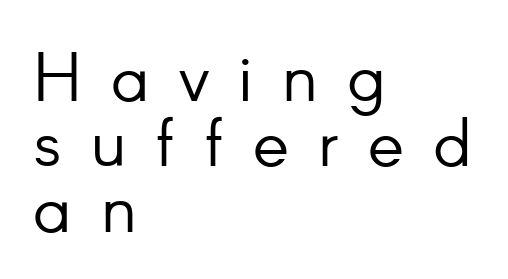
Q: Is the text bold? A: No.
Q: Is the text italic (slanted)? A: No, it is upright.
Q: Is the typeface a serif or a sans-serif typeface? A: Sans-serif.
Q: Is the text underlined? A: No.
Q: How is the paragraph aligned? A: Left-aligned.
Q: Is the spacing between letters normal or unusually wide? A: Unusually wide.
Q: Is the spacing between lines tight, normal or loose? A: Tight.
Q: Width (condensed, normal, or wide)? A: Normal.
Q: Stroke contrast? A: Low.
Q: x-height? A: Small.
Q: Monospaced? A: No.
